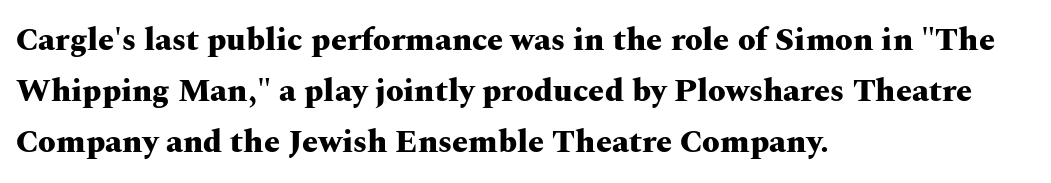
Note: serifs present on the glyphs. These lines keep a tight, regular rhythm from letter to letter. Its strokes are broad and dark, the hallmark of bold type. The foot of each line stays bare and open.
